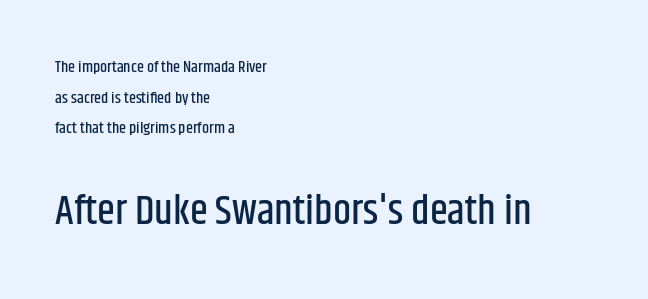
The image shows 41 px condensed sans-serif type, upright; set left-aligned, loose line spacing (1.92x), normal letter spacing, not underlined; the second (bottom) block is 2.56x larger; low stroke contrast and a large x-height.
